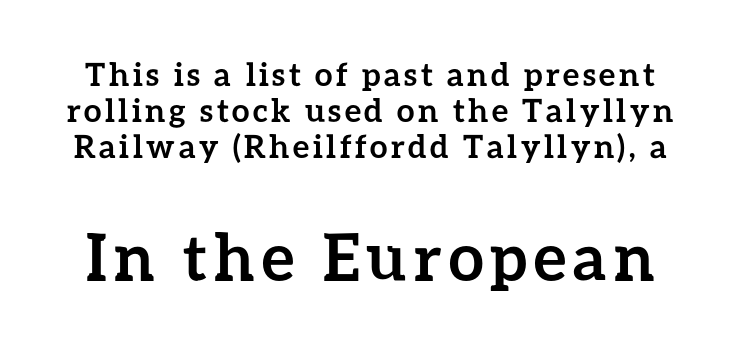
{"italic": "no", "bold": "yes", "weight": "semibold", "width": "normal", "stroke_contrast": "low", "x_height": "medium", "monospaced": "no", "underline": "no", "line_spacing": "tight", "line_spacing_ratio": 1.13, "larger_block": "second", "size_ratio": 2.0, "glyph_px": 64}
